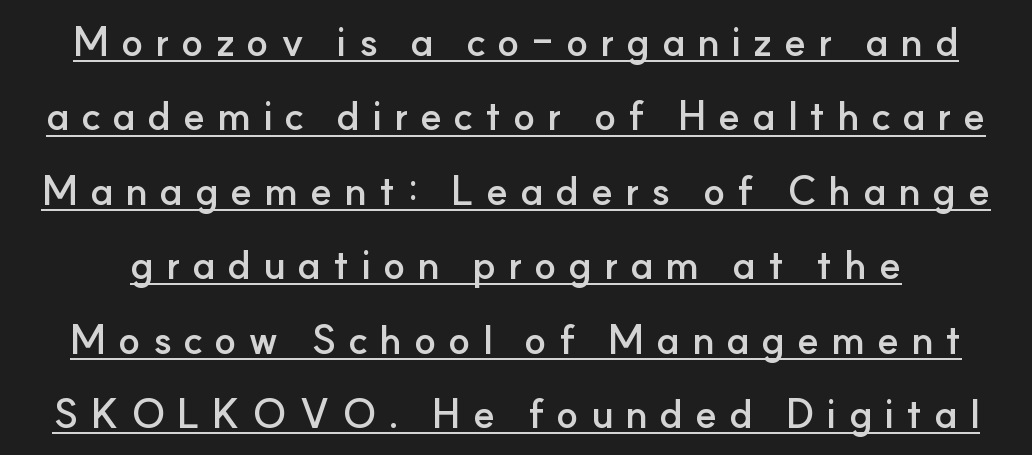
{"serif": "no", "italic": "no", "bold": "yes", "weight": "semibold", "width": "normal", "stroke_contrast": "low", "x_height": "small", "monospaced": "no", "underline": "yes", "line_spacing_ratio": 1.86, "letter_spacing": "wide", "letter_spacing_em": 0.29, "glyph_px": 40}
